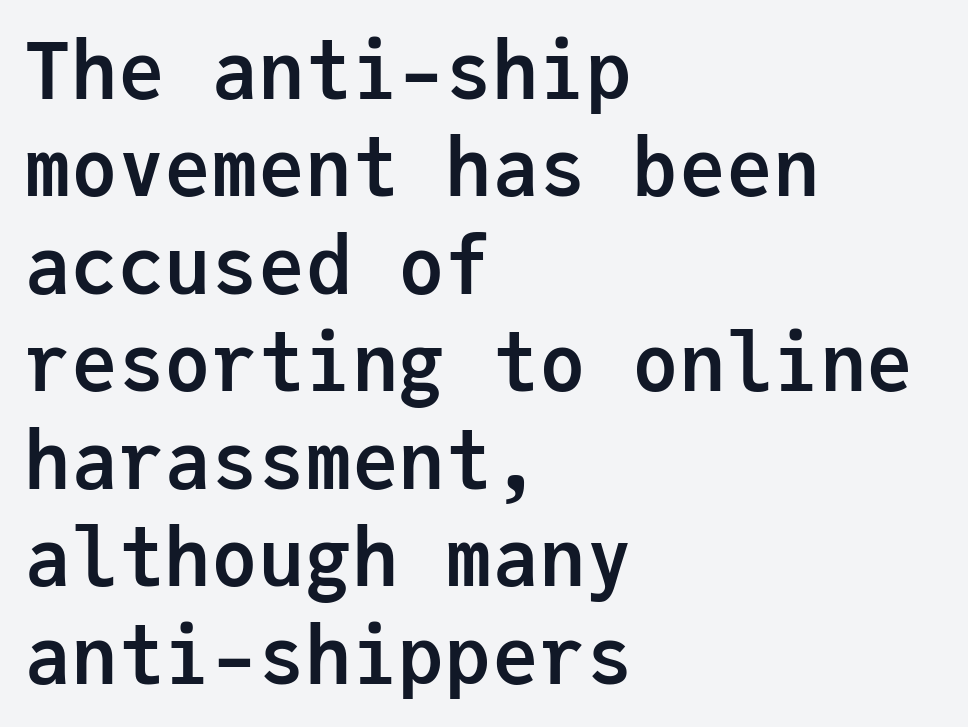
{"serif": "no", "italic": "no", "bold": "yes", "weight": "semibold", "width": "normal", "stroke_contrast": "low", "x_height": "medium", "monospaced": "yes", "underline": "no", "align": "left", "line_spacing": "normal", "line_spacing_ratio": 1.25, "letter_spacing": "normal", "letter_spacing_em": 0.0, "glyph_px": 78}
